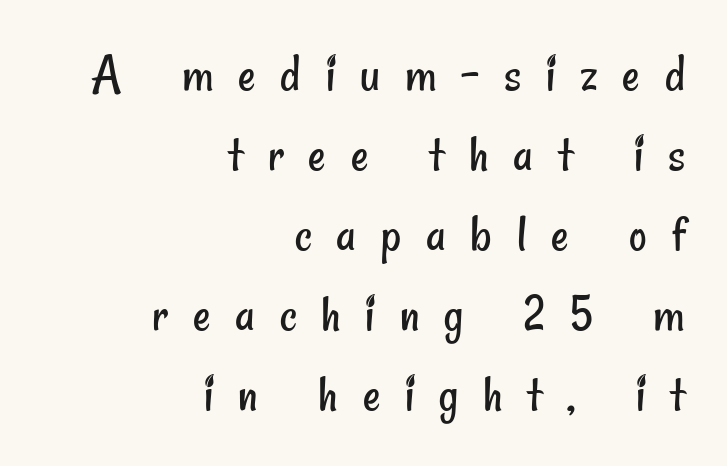
Q: Is the text bold? A: No.
Q: Is the typeface a serif or a sans-serif typeface? A: Sans-serif.
Q: Is the text underlined? A: No.
Q: How is the paragraph aligned? A: Right-aligned.
Q: Is the spacing between letters normal or unusually wide? A: Unusually wide.
Q: Is the spacing between lines tight, normal or loose? A: Normal.
Q: Width (condensed, normal, or wide)? A: Condensed.
Q: Stroke contrast? A: Low.
Q: x-height? A: Small.
Q: Monospaced? A: No.
